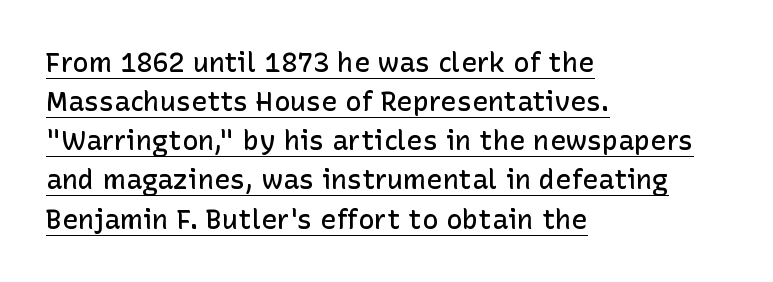
Q: Is the text bold? A: Semi-bold.
Q: Is the text italic (slanted)? A: No, it is upright.
Q: Is the text underlined? A: Yes.
Q: How is the paragraph aligned? A: Left-aligned.
Q: Is the spacing between letters normal or unusually wide? A: Normal.
Q: Is the spacing between lines tight, normal or loose? A: Normal.
